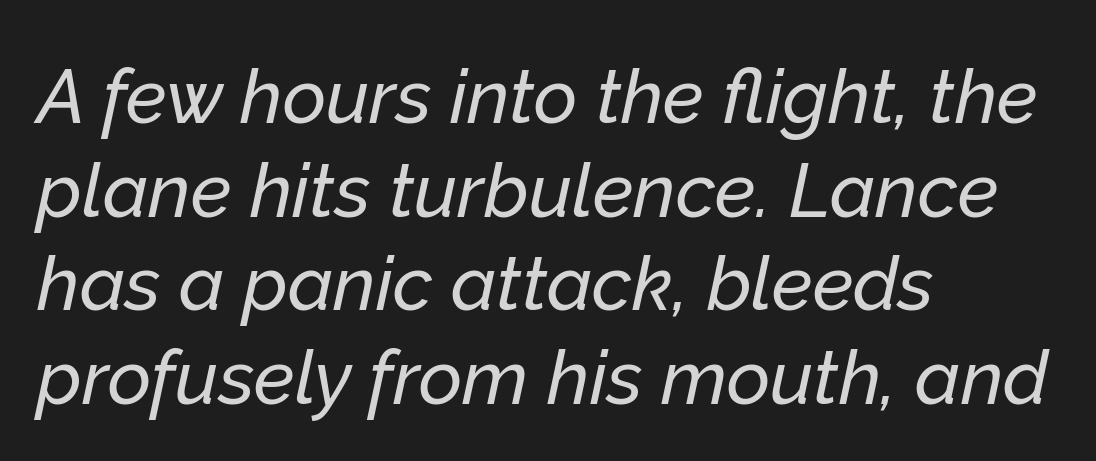
{"italic": "yes", "lean": "right", "slant_degrees": 12, "width": "normal", "stroke_contrast": "low", "x_height": "medium", "monospaced": "no", "underline": "no", "align": "left", "line_spacing": "normal", "line_spacing_ratio": 1.25, "letter_spacing": "normal", "letter_spacing_em": 0.0, "glyph_px": 75}
